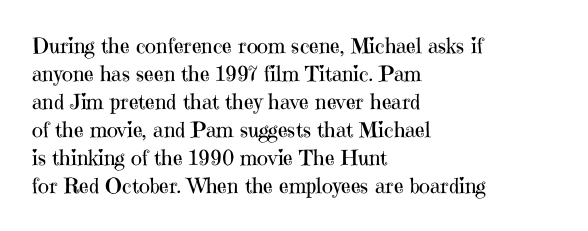
The image shows 21 px text type, upright; set left-aligned, normal line spacing (1.33x), normal letter spacing, not underlined.
